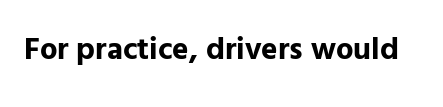
You could call the tracking neutral — neither tight nor loose. Stroke terminals: plain, sans-serif. The passage shown is typed in a proportional face where columns would drift. Italic: no, the glyphs are upright roman. Heft: maximum for text — a bold.
